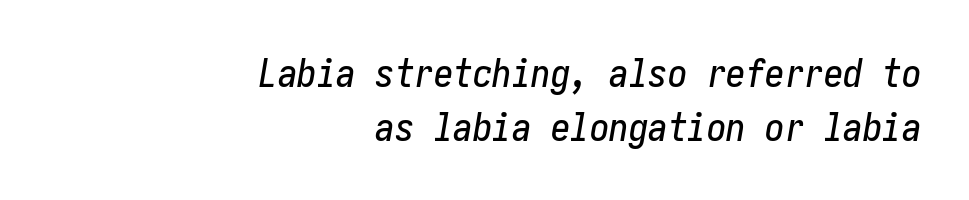
Q: Is the text italic (slanted)? A: Yes, it leans right by about 10 degrees.
Q: Is the text underlined? A: No.
Q: How is the paragraph aligned? A: Right-aligned.
Q: Is the spacing between letters normal or unusually wide? A: Normal.
Q: Is the spacing between lines tight, normal or loose? A: Normal.
Q: Width (condensed, normal, or wide)? A: Condensed.
Q: Stroke contrast? A: Low.
Q: x-height? A: Medium.
